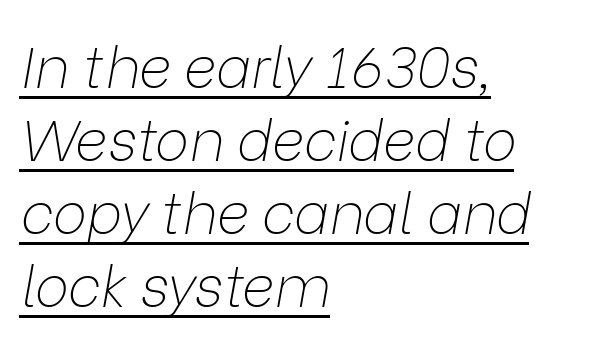
Q: Is the text bold? A: No.
Q: Is the text italic (slanted)? A: Yes, it leans right by about 9 degrees.
Q: Is the text underlined? A: Yes.
Q: How is the paragraph aligned? A: Left-aligned.
Q: Is the spacing between letters normal or unusually wide? A: Normal.
Q: Is the spacing between lines tight, normal or loose? A: Normal.
Q: Width (condensed, normal, or wide)? A: Normal.
Q: Stroke contrast? A: Low.
Q: x-height? A: Medium.
Q: Monospaced? A: No.
